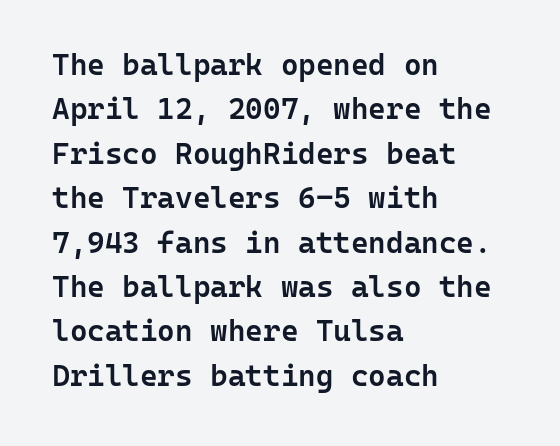
Grotesque or geometric, the face here clearly has no serifs. Honestly, there is no underline to notice here at all. This sample uses plain, unmodified letter spacing. The rendering uses typewriter-style spacing with identical character cells.
